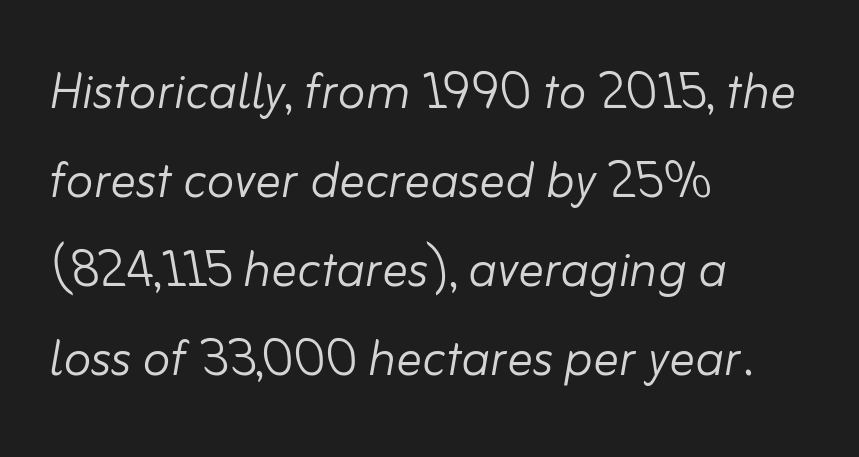
{"italic": "yes", "lean": "right", "slant_degrees": 10, "bold": "no", "weight": "light", "width": "normal", "stroke_contrast": "low", "x_height": "small", "monospaced": "no", "underline": "no", "align": "left", "line_spacing": "normal", "line_spacing_ratio": 1.39, "letter_spacing": "normal", "letter_spacing_em": 0.0, "glyph_px": 64}
